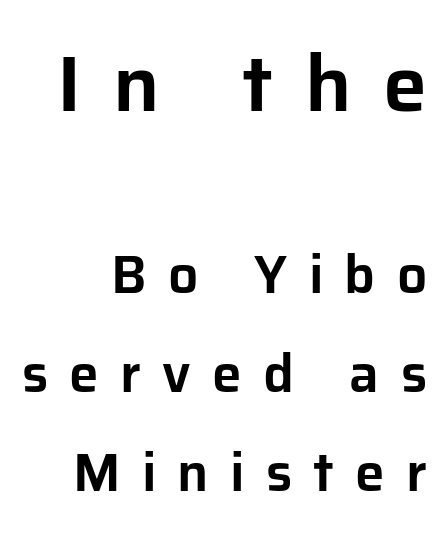
The image shows 79 px sans-serif type, upright; set line spacing 1.87x, unusually wide letter spacing (+0.4 em), not underlined; the first (top) block is 1.49x larger; low stroke contrast and a medium x-height.
